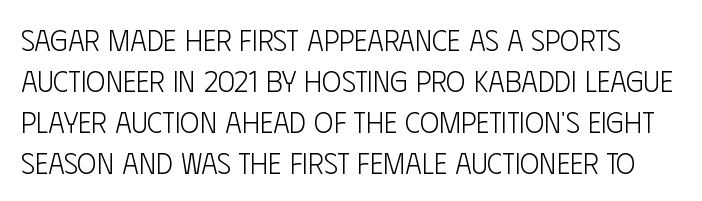
{"serif": "no", "italic": "no", "bold": "no", "weight": "light", "width": "condensed", "stroke_contrast": "low", "x_height": "large", "monospaced": "no", "underline": "no", "line_spacing": "normal", "line_spacing_ratio": 1.41, "letter_spacing": "normal", "letter_spacing_em": 0.0, "glyph_px": 29}
